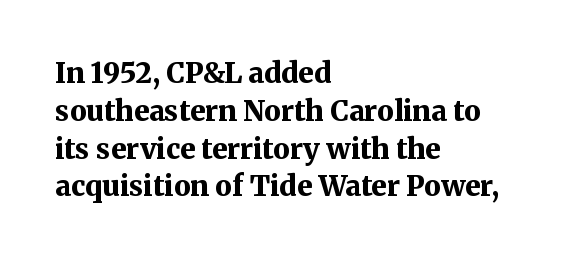
Descender tails drop into unmarked territory. Regarding leading, the lines here are spaced in the standard way. Is there any slant? The stems are plumb. Each letter's strokes conclude with small projecting serifs. Varying glyph widths throughout — classic text-font behaviour. A student would call this left alignment; a typographer would say flush left, rag right.
